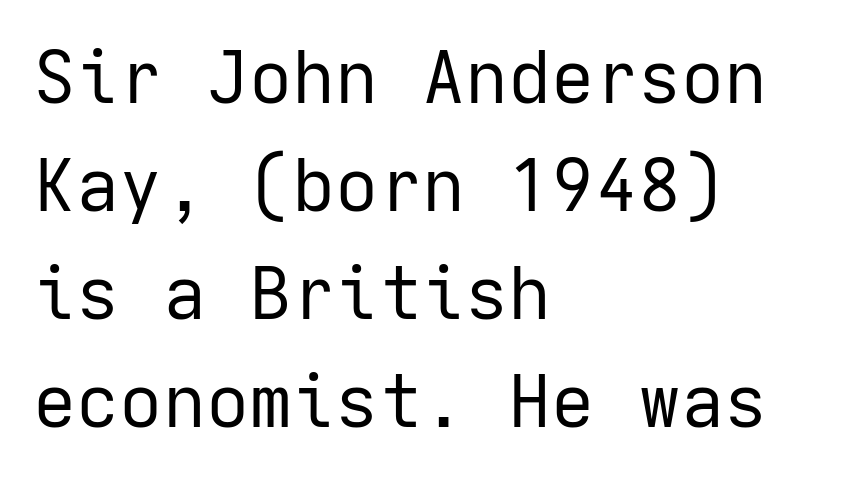
Q: Is the text bold? A: No.
Q: Is the text italic (slanted)? A: No, it is upright.
Q: Is the typeface a serif or a sans-serif typeface? A: Sans-serif.
Q: Is the text underlined? A: No.
Q: How is the paragraph aligned? A: Left-aligned.
Q: Is the spacing between letters normal or unusually wide? A: Normal.
Q: Is the spacing between lines tight, normal or loose? A: Normal.
Q: Width (condensed, normal, or wide)? A: Normal.
Q: Stroke contrast? A: Low.
Q: x-height? A: Medium.
